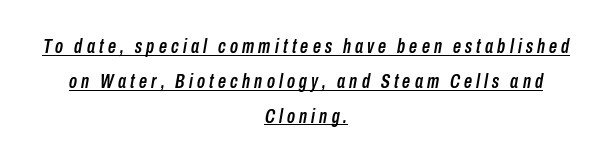
These lines were composed using italics. Which margin do the lines hug? Neither — every line sits in the middle. Caption: lettering with a line underneath. You could only call the tracking loose — the letters float apart.
